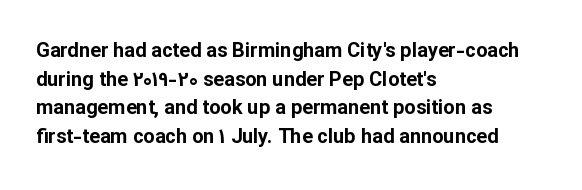
{"italic": "no", "bold": "yes", "underline": "no", "align": "left", "line_spacing": "normal", "line_spacing_ratio": 1.43, "letter_spacing": "normal", "letter_spacing_em": 0.0, "glyph_px": 20}
